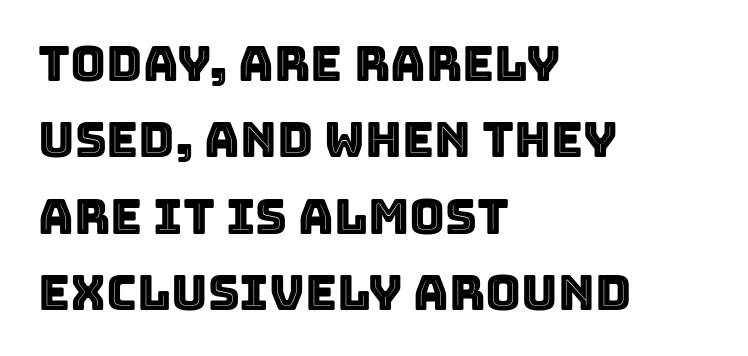
{"italic": "no", "width": "normal", "x_height": "large", "monospaced": "no", "underline": "no", "align": "left", "line_spacing": "normal", "line_spacing_ratio": 1.56, "letter_spacing": "normal", "letter_spacing_em": 0.0, "glyph_px": 49}
